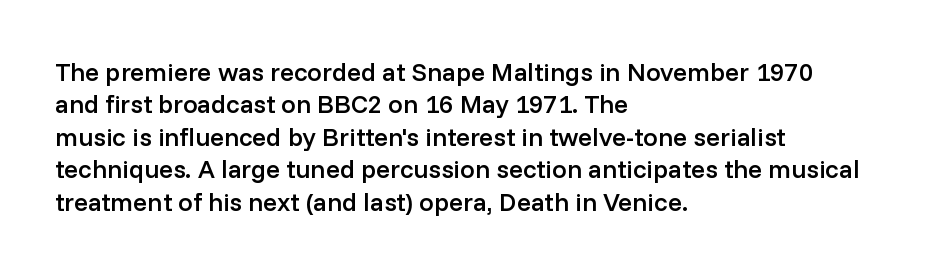
The image shows 26 px text type, upright; set left-aligned, normal line spacing (1.25x), normal letter spacing, not underlined.
